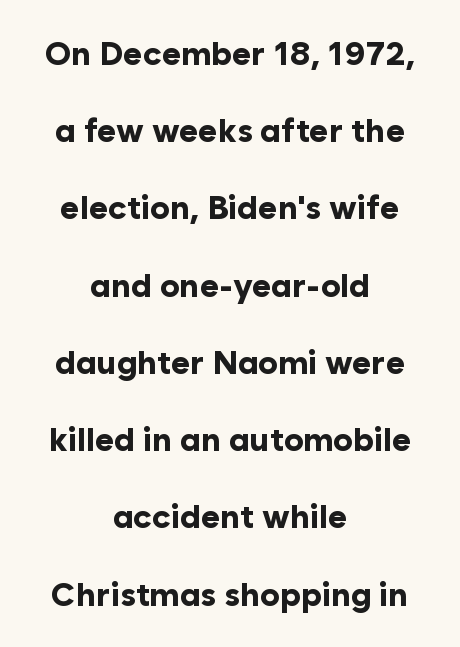
The image shows 33 px bold sans-serif type, upright; set centered, loose line spacing (2.34x), normal letter spacing, not underlined; low stroke contrast and a medium x-height.
